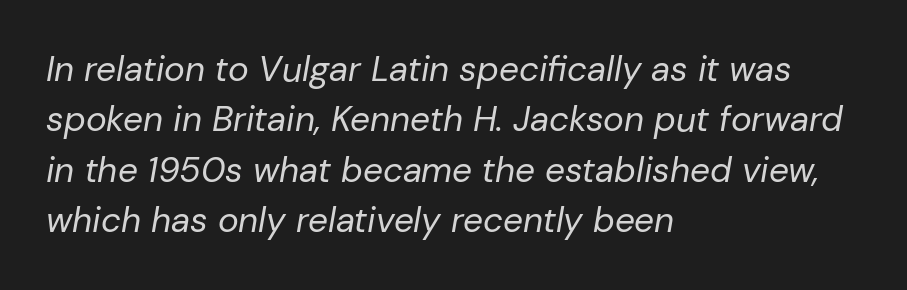
The image shows 35 px regular-weight type, italic (leaning right); set left-aligned, normal line spacing (1.44x), normal letter spacing, not underlined; low stroke contrast and a medium x-height.
